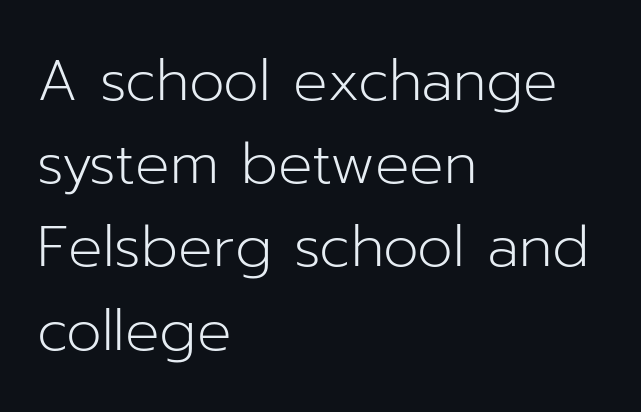
{"serif": "no", "italic": "no", "bold": "no", "weight": "light", "width": "normal", "stroke_contrast": "low", "x_height": "medium", "monospaced": "no", "underline": "no", "align": "left", "line_spacing": "normal", "line_spacing_ratio": 1.46, "letter_spacing": "normal", "letter_spacing_em": 0.0, "glyph_px": 57}
